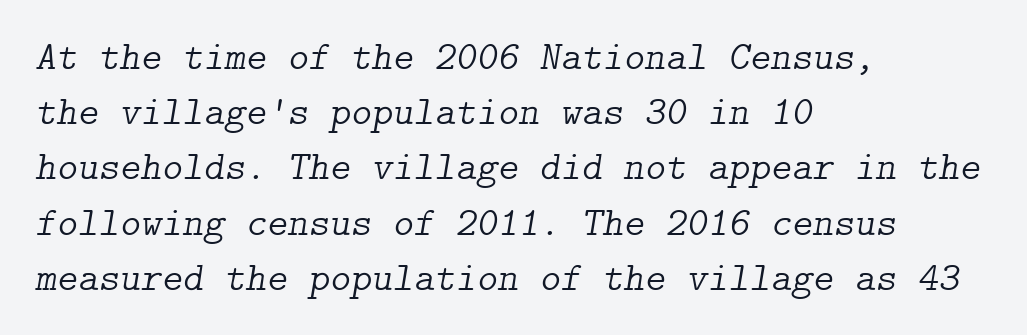
{"serif": "yes", "italic": "yes", "lean": "right", "slant_degrees": 9, "bold": "no", "weight": "light", "width": "normal", "stroke_contrast": "low", "x_height": "medium", "underline": "no", "align": "left", "line_spacing": "normal", "line_spacing_ratio": 1.38, "letter_spacing": "normal", "letter_spacing_em": 0.0, "glyph_px": 40}
